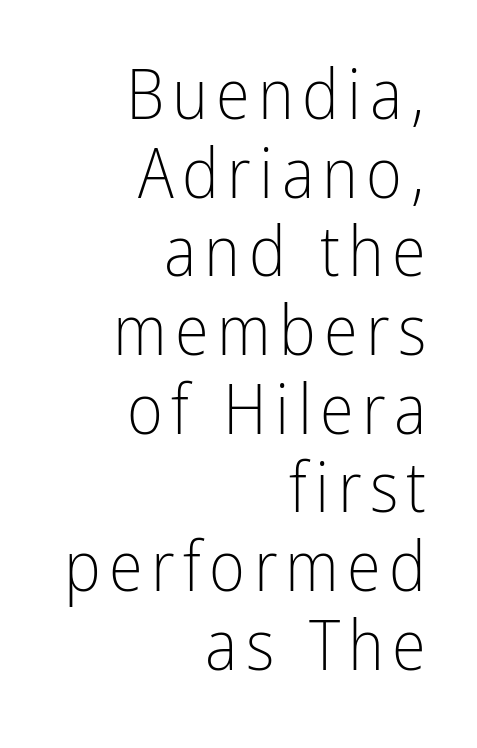
{"serif": "no", "italic": "no", "bold": "no", "weight": "light", "width": "condensed", "stroke_contrast": "low", "x_height": "medium", "monospaced": "no", "underline": "no", "align": "right", "line_spacing": "tight", "line_spacing_ratio": 1.14, "glyph_px": 69}
